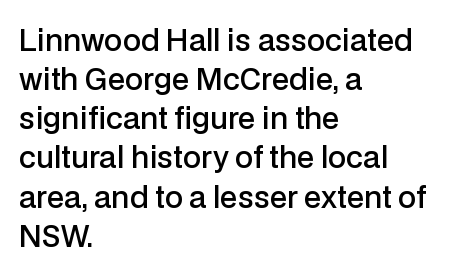
The image shows 29 px semibold sans-serif type, upright; set left-aligned, normal line spacing (1.35x), normal letter spacing, not underlined; low stroke contrast and a medium x-height.
